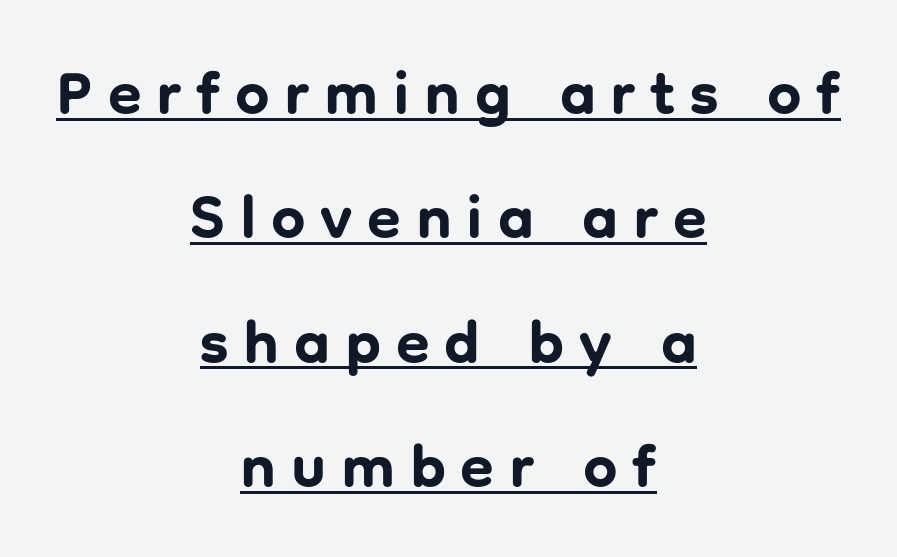
These lines are rendered in a variable-pitch font. The face used here is a sans, in the tradition of grotesques and geometrics. Neither beginnings nor endings align; midpoints do. This rendering widens character spacing well past its baseline value.
